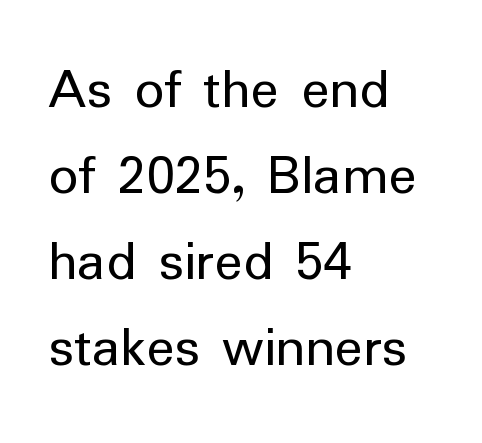
Q: Is the text bold? A: No.
Q: Is the text italic (slanted)? A: No, it is upright.
Q: Is the typeface a serif or a sans-serif typeface? A: Sans-serif.
Q: Is the text underlined? A: No.
Q: How is the paragraph aligned? A: Left-aligned.
Q: Is the spacing between letters normal or unusually wide? A: Normal.
Q: Is the spacing between lines tight, normal or loose? A: Normal.
Q: Width (condensed, normal, or wide)? A: Normal.
Q: Stroke contrast? A: Low.
Q: x-height? A: Medium.
Q: Monospaced? A: No.
